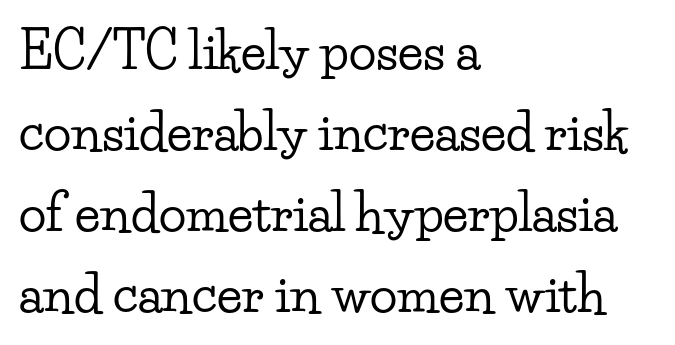
{"serif": "yes", "italic": "no", "width": "wide", "stroke_contrast": "low", "x_height": "small", "monospaced": "no", "underline": "no", "align": "left", "line_spacing": "normal", "line_spacing_ratio": 1.59, "letter_spacing": "normal", "letter_spacing_em": 0.0, "glyph_px": 51}
